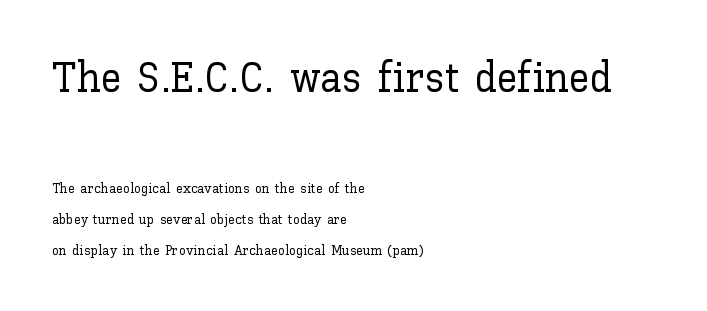
The image shows 42 px text type, upright; set left-aligned, loose line spacing (2.22x), normal letter spacing, not underlined; the first (top) block is 3.0x larger; low stroke contrast and a medium x-height.
